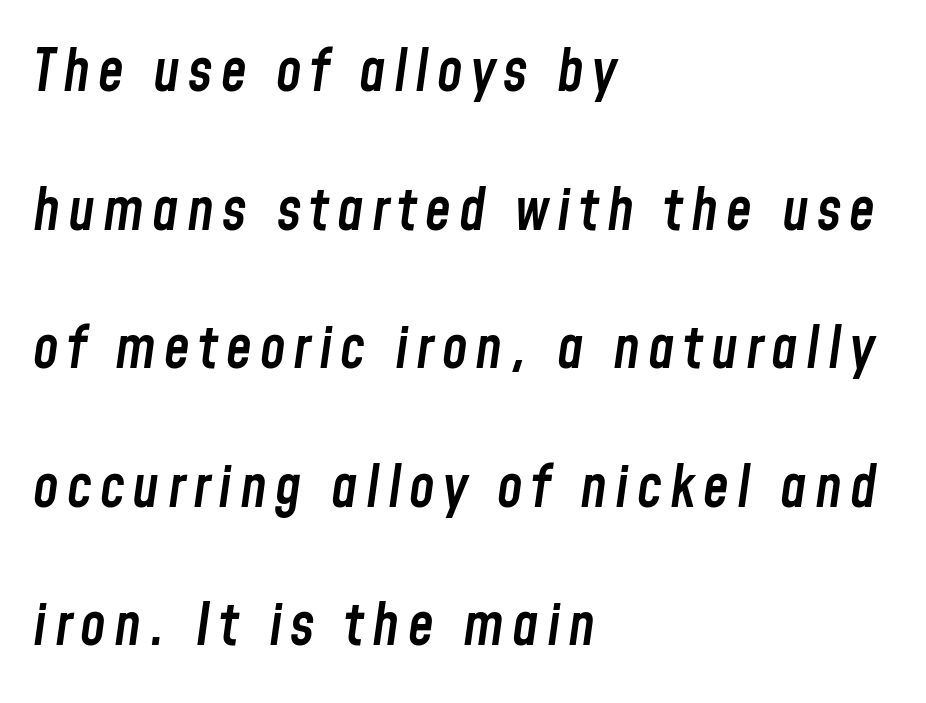
Q: Is the text bold? A: Semi-bold.
Q: Is the text italic (slanted)? A: Yes, it leans right by about 8 degrees.
Q: Is the text underlined? A: No.
Q: How is the paragraph aligned? A: Left-aligned.
Q: Is the spacing between lines tight, normal or loose? A: Loose.
Q: Width (condensed, normal, or wide)? A: Condensed.
Q: Stroke contrast? A: Low.
Q: x-height? A: Medium.
Q: Monospaced? A: No.
